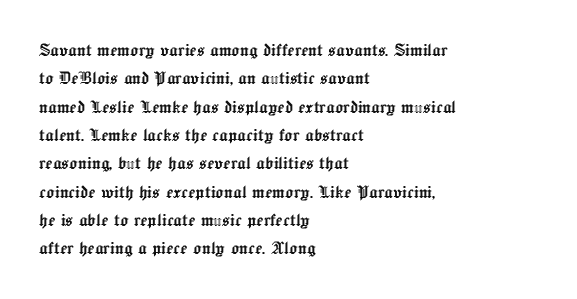
Posture: upright roman. The foot of each line stays bare and open. The passage shown stacks its lines at a standard gap. Alignment: flush left. The horizontal fit of the characters is conventional and even.
